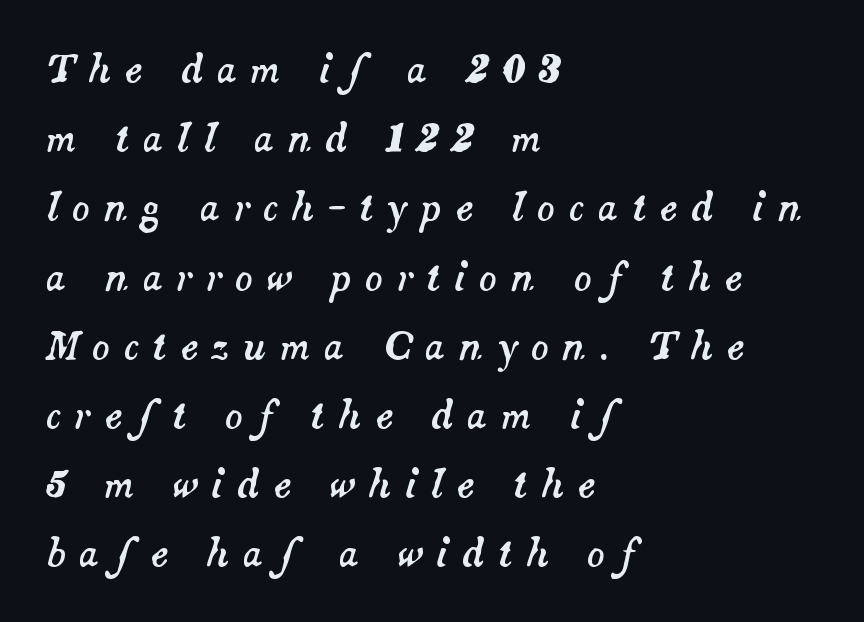
Q: Is the text italic (slanted)? A: Yes, it leans right by about 14 degrees.
Q: Is the text underlined? A: No.
Q: How is the paragraph aligned? A: Left-aligned.
Q: Is the spacing between letters normal or unusually wide? A: Unusually wide.
Q: Width (condensed, normal, or wide)? A: Normal.
Q: Stroke contrast? A: Medium.
Q: x-height? A: Small.
Q: Monospaced? A: No.
